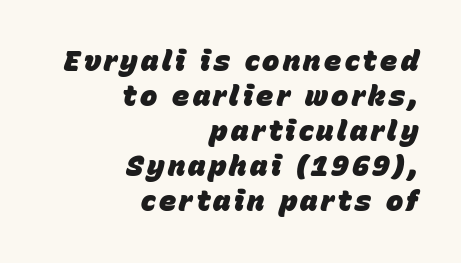
{"italic": "yes", "lean": "right", "slant_degrees": 15, "bold": "yes", "weight": "heavy", "width": "normal", "stroke_contrast": "low", "x_height": "large", "monospaced": "no", "underline": "no", "align": "right", "line_spacing_ratio": 1.21, "glyph_px": 29}
